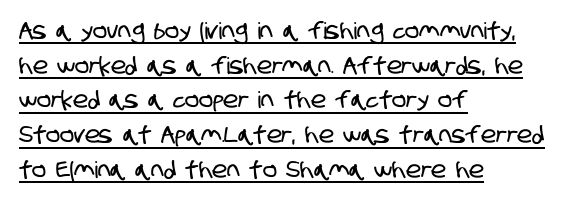
Q: Is the text underlined? A: Yes.
Q: How is the paragraph aligned? A: Left-aligned.
Q: Is the spacing between letters normal or unusually wide? A: Normal.
Q: Is the spacing between lines tight, normal or loose? A: Normal.
